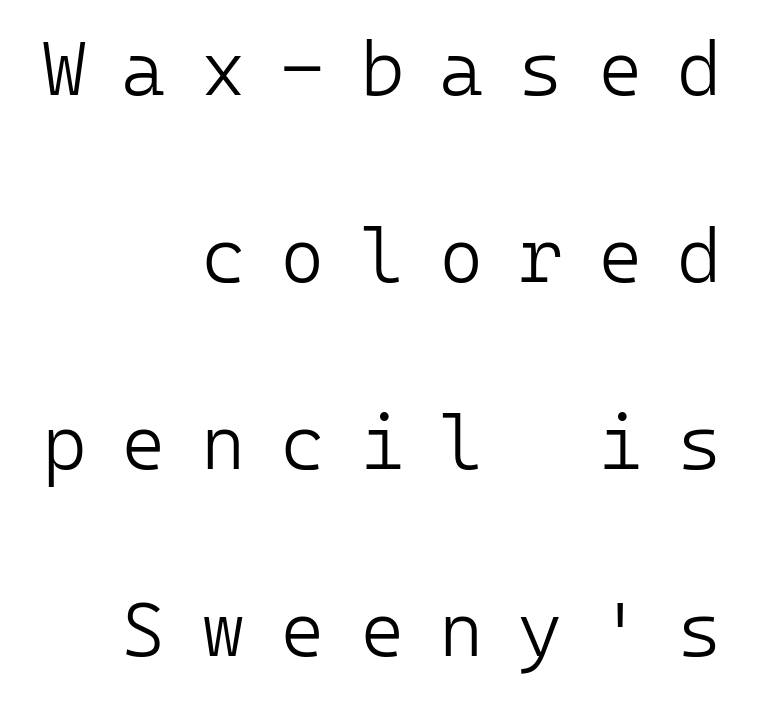
Q: Is the text bold? A: No.
Q: Is the text italic (slanted)? A: No, it is upright.
Q: Is the typeface a serif or a sans-serif typeface? A: Sans-serif.
Q: Is the text underlined? A: No.
Q: How is the paragraph aligned? A: Right-aligned.
Q: Is the spacing between letters normal or unusually wide? A: Unusually wide.
Q: Is the spacing between lines tight, normal or loose? A: Loose.
Q: Width (condensed, normal, or wide)? A: Normal.
Q: Stroke contrast? A: Low.
Q: x-height? A: Medium.
Q: Monospaced? A: Yes.
